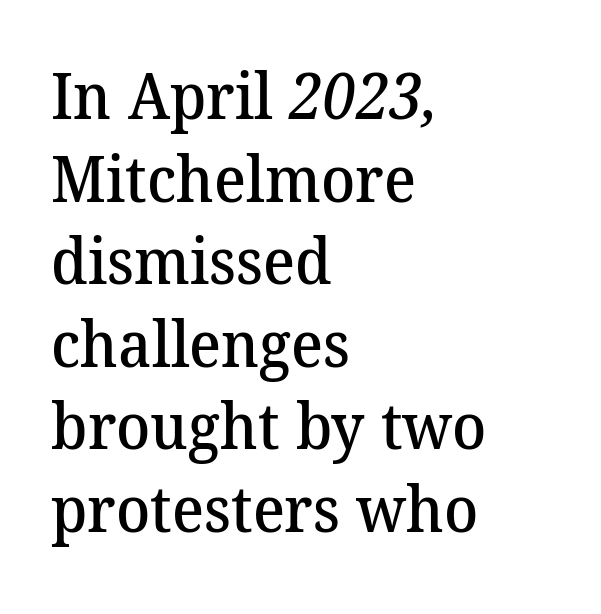
{"serif": "yes", "bold": "semi", "weight": "semibold", "width": "normal", "stroke_contrast": "medium", "x_height": "medium", "monospaced": "no", "underline": "no", "align": "left", "line_spacing": "normal", "line_spacing_ratio": 1.31, "letter_spacing": "normal", "letter_spacing_em": 0.0, "glyph_px": 63}
